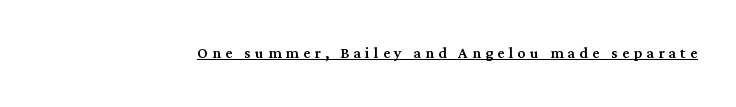
A typesetter would mark this as roman, not italic. The face used here is rendered with a markedly widened letterfit. Underline: present.
